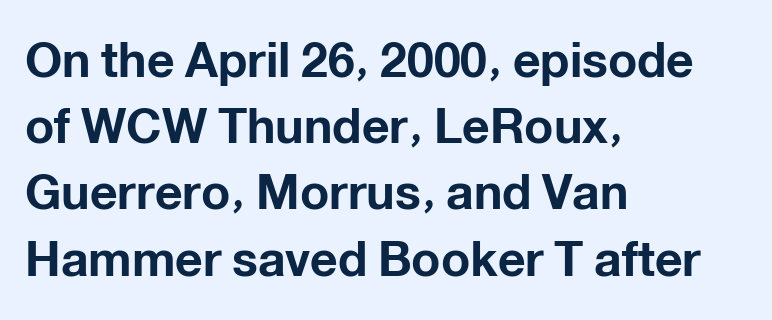
{"serif": "no", "italic": "no", "bold": "yes", "weight": "bold", "width": "normal", "stroke_contrast": "low", "x_height": "medium", "monospaced": "no", "underline": "no", "align": "left", "line_spacing": "normal", "line_spacing_ratio": 1.38, "letter_spacing": "normal", "letter_spacing_em": 0.0, "glyph_px": 48}
